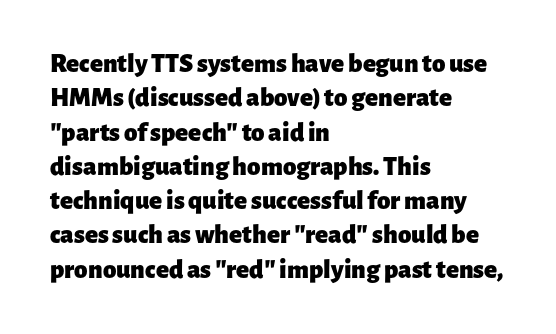
A typesetter would mark this as roman, not italic. Does the copy run flush right? No — it runs flush left. These words are printed bold, with thick strokes throughout. Successive baselines arrive at the customary interval. Caption: standard tracking, unaltered.
